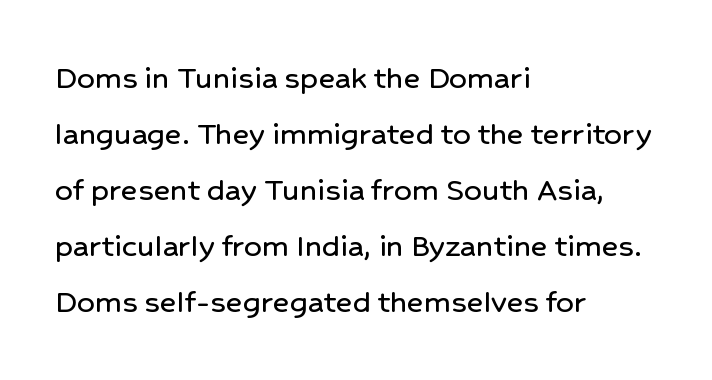
{"serif": "no", "italic": "no", "width": "normal", "stroke_contrast": "low", "x_height": "medium", "monospaced": "no", "underline": "no", "align": "left", "line_spacing": "normal", "line_spacing_ratio": 1.6, "letter_spacing": "normal", "letter_spacing_em": 0.0, "glyph_px": 35}
